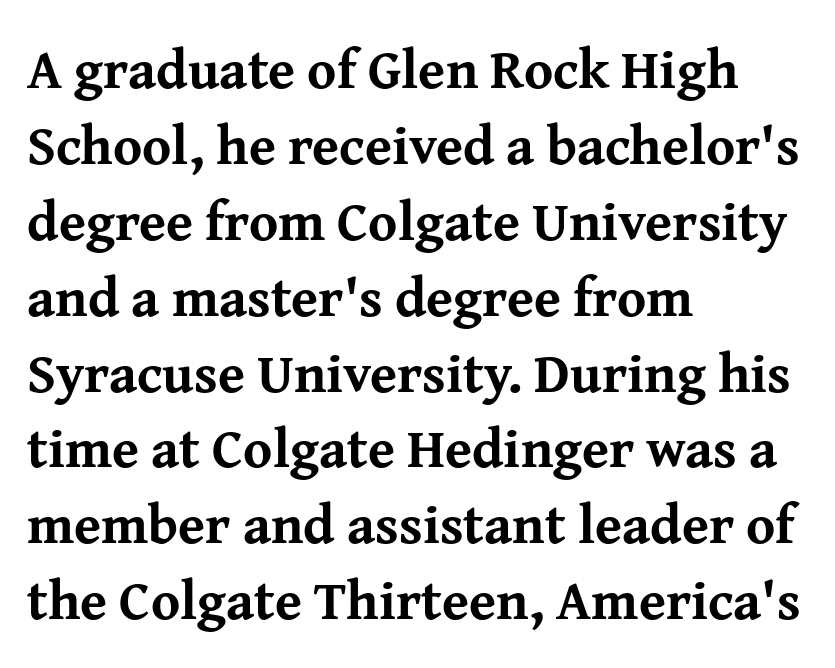
{"serif": "yes", "italic": "no", "bold": "yes", "weight": "bold", "width": "normal", "stroke_contrast": "medium", "x_height": "medium", "monospaced": "no", "underline": "no", "align": "left", "line_spacing": "normal", "line_spacing_ratio": 1.38, "letter_spacing": "normal", "letter_spacing_em": 0.0, "glyph_px": 55}
